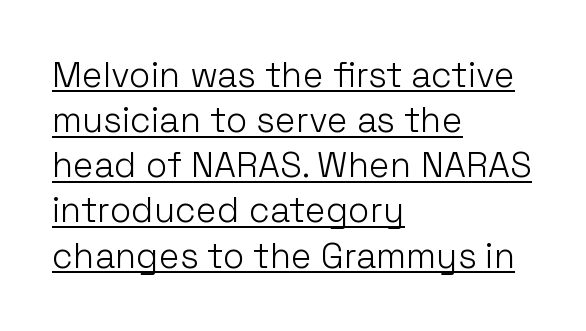
{"serif": "no", "italic": "no", "bold": "no", "weight": "light", "width": "normal", "stroke_contrast": "low", "x_height": "medium", "monospaced": "no", "underline": "yes", "align": "left", "line_spacing": "normal", "line_spacing_ratio": 1.29, "letter_spacing": "normal", "letter_spacing_em": 0.0, "glyph_px": 35}
